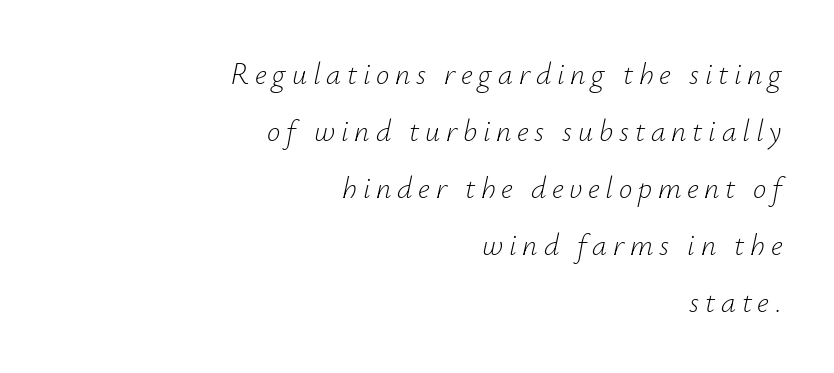
The image shows 30 px light type, italic (leaning right); set right-aligned, loose line spacing (1.9x), not underlined; low stroke contrast and a small x-height.
